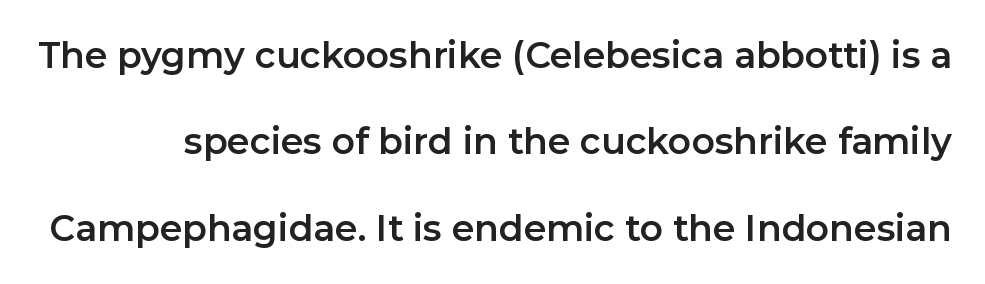
{"serif": "no", "italic": "no", "width": "normal", "stroke_contrast": "low", "x_height": "medium", "monospaced": "no", "underline": "no", "line_spacing": "loose", "line_spacing_ratio": 2.4, "letter_spacing": "normal", "letter_spacing_em": 0.0, "glyph_px": 36}
